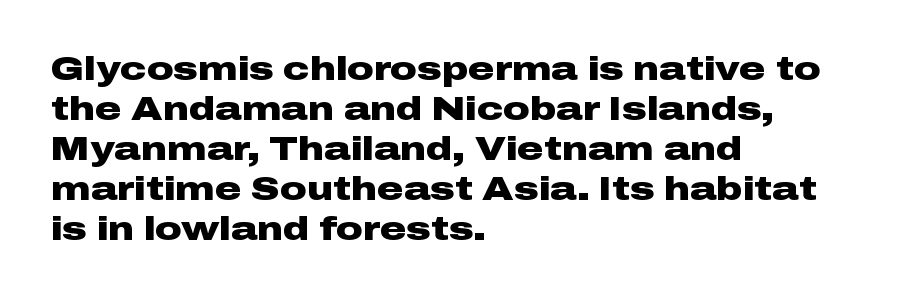
Does the lettering tilt? It doesn't — this is upright. Are there feet on the stems? There aren't — it's a sans. Students, note that the glyphs here touch the page at normal intervals. The characters look thick and weighty, a clear bold.
